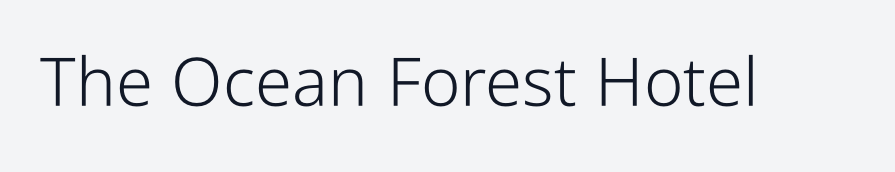
Q: Is the text bold? A: No.
Q: Is the text italic (slanted)? A: No, it is upright.
Q: Is the typeface a serif or a sans-serif typeface? A: Sans-serif.
Q: Is the text underlined? A: No.
Q: Is the spacing between letters normal or unusually wide? A: Normal.
Q: Width (condensed, normal, or wide)? A: Condensed.
Q: Stroke contrast? A: Low.
Q: x-height? A: Medium.
Q: Monospaced? A: No.
